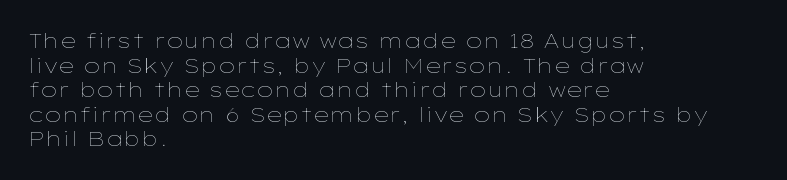
The image shows 20 px text type, upright; set left-aligned, line spacing 1.23x, normal letter spacing, not underlined.
